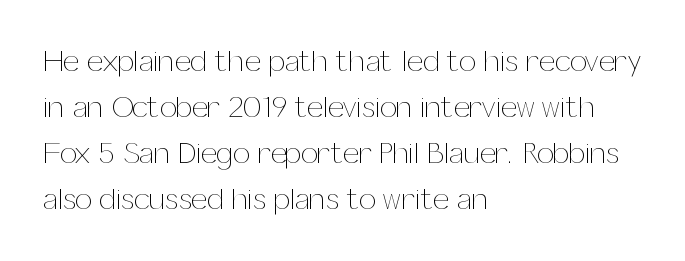
{"italic": "no", "bold": "no", "weight": "thin", "width": "normal", "stroke_contrast": "medium", "x_height": "medium", "monospaced": "no", "underline": "no", "align": "left", "line_spacing": "normal", "line_spacing_ratio": 1.53, "letter_spacing": "normal", "letter_spacing_em": 0.0, "glyph_px": 30}
